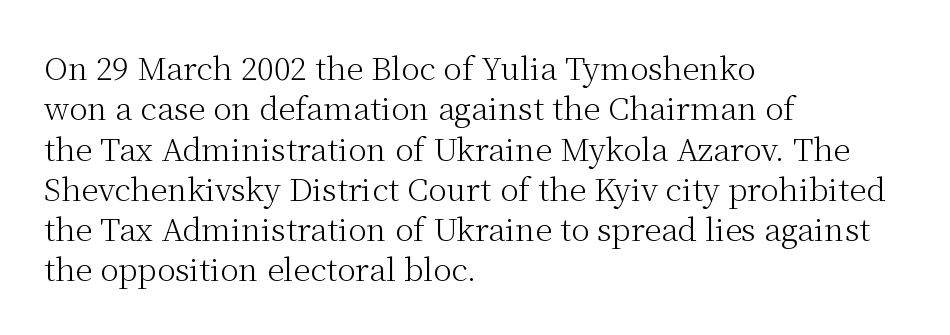
Unbolded letterforms with no extra heft. Vertical spacing — default. If you drew a ruler down the left edge, every line would touch it. A clean baseline with only descenders dipping below it. Each letter keeps its own natural width here, so spacing adapts to shape.
